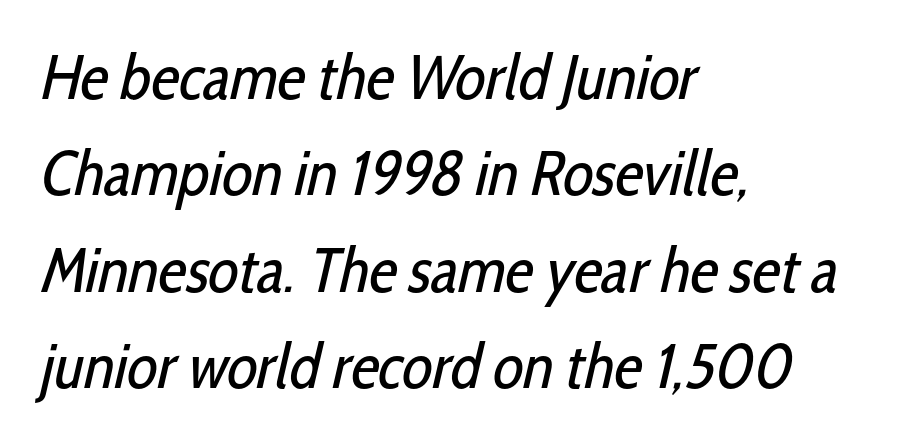
Q: Is the text bold? A: No.
Q: Is the typeface a serif or a sans-serif typeface? A: Sans-serif.
Q: Is the text underlined? A: No.
Q: How is the paragraph aligned? A: Left-aligned.
Q: Is the spacing between letters normal or unusually wide? A: Normal.
Q: Is the spacing between lines tight, normal or loose? A: Normal.
Q: Width (condensed, normal, or wide)? A: Condensed.
Q: Stroke contrast? A: Low.
Q: x-height? A: Medium.
Q: Monospaced? A: No.
